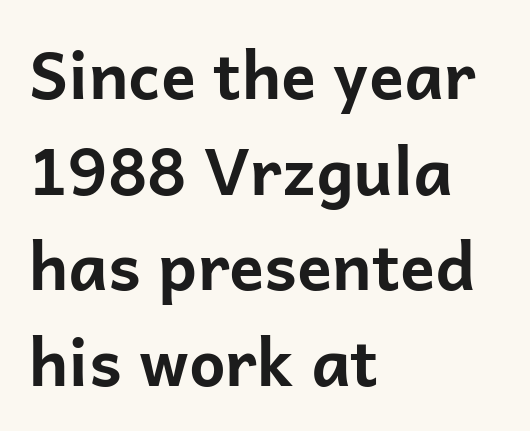
Honestly, there is no underline to notice here at all. Interline gaps are of average width in this sample. Students, this is bold: see how much ink each stroke carries. There is no visible air inserted between adjacent glyphs.
